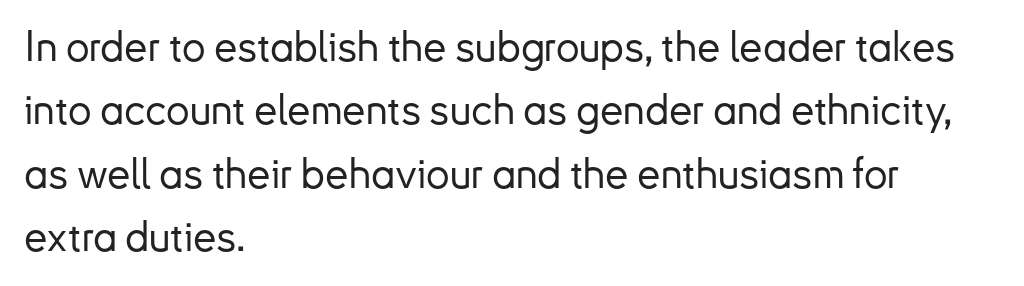
{"serif": "no", "italic": "no", "width": "normal", "stroke_contrast": "low", "x_height": "small", "monospaced": "no", "underline": "no", "align": "left", "line_spacing": "normal", "line_spacing_ratio": 1.51, "letter_spacing": "normal", "letter_spacing_em": 0.0, "glyph_px": 42}
